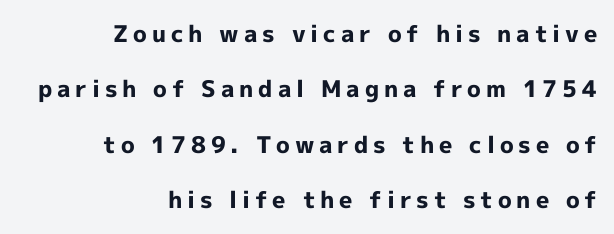
The paragraph has a hard right edge and a soft left edge. Type without underlining. The specimen reads as upright at a glance. Loose tracking; the words dissolve into strings of separated letters. What weight is shown? A full bold with thick strokes.
